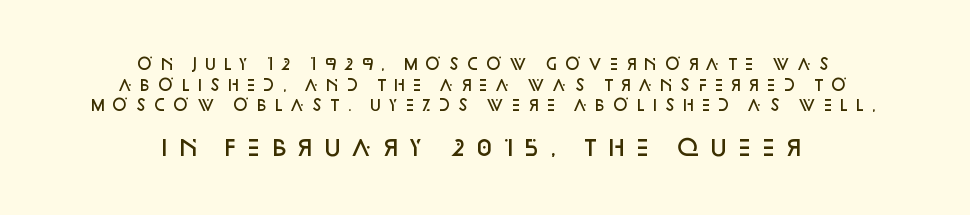
Vertical strokes here are truly vertical. The more generous point size was reserved for the lower chunk. Underline: absent. Compared with typical body copy, the letter spacing here is much looser. Where is the straight margin? There isn't one; the lines are centered.
